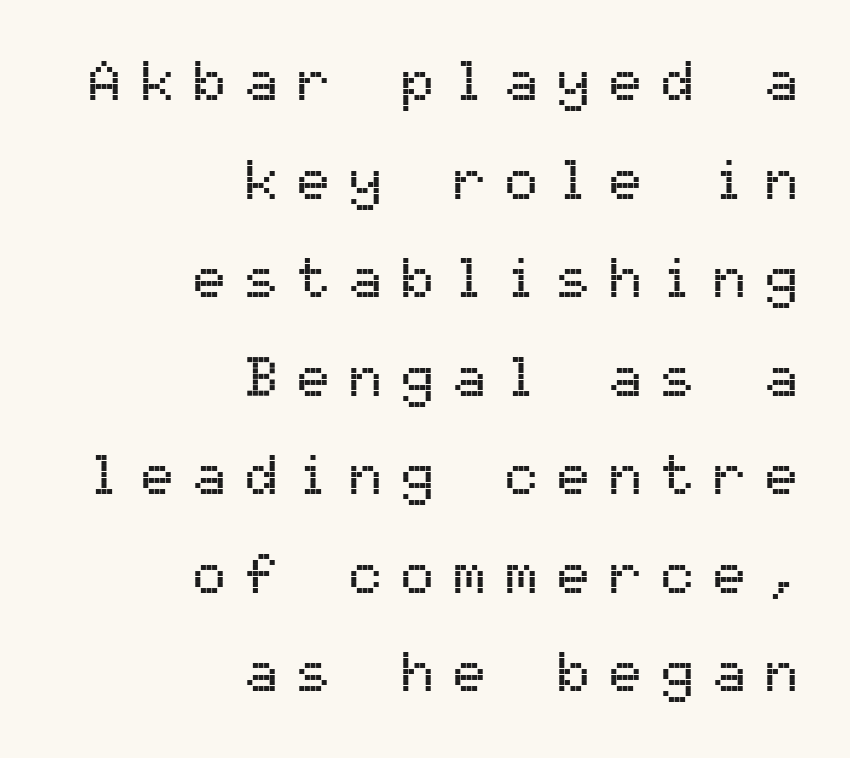
If you drew a ruler down the right edge, every line would touch it. Loose tracking; the words dissolve into strings of separated letters. Descenders are the only things crossing below the line. Italic: no, the glyphs are upright roman. This sample uses a sans-serif face. Is this a fixed-width face? Yes — each glyph sits in an identical cell.
